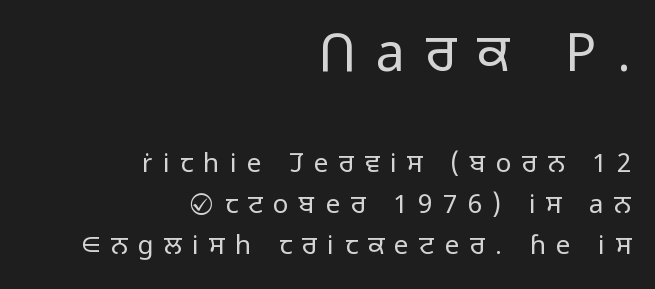
The image shows 52 px light sans-serif type, upright; set right-aligned, normal line spacing (1.58x), unusually wide letter spacing (+0.4 em), not underlined; the first (top) block is 2.0x larger; low stroke contrast and a medium x-height.
